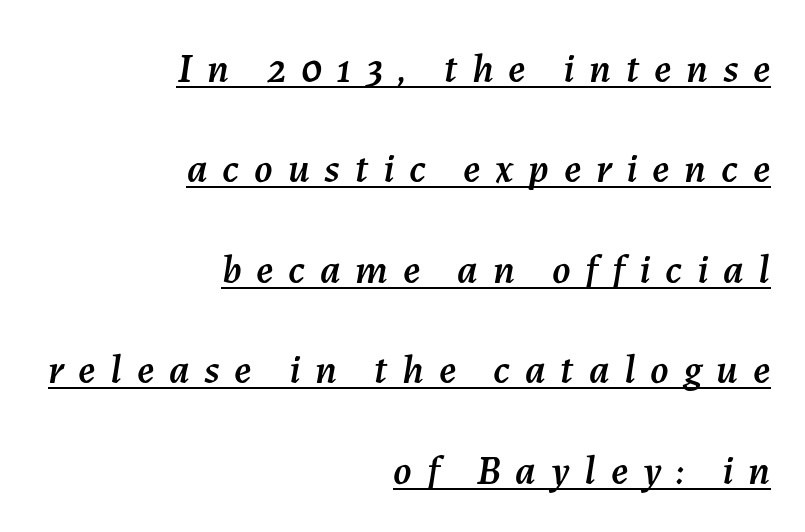
Q: Is the text italic (slanted)? A: Yes, it leans right by about 7 degrees.
Q: Is the text underlined? A: Yes.
Q: How is the paragraph aligned? A: Right-aligned.
Q: Is the spacing between letters normal or unusually wide? A: Unusually wide.
Q: Is the spacing between lines tight, normal or loose? A: Loose.
Q: Width (condensed, normal, or wide)? A: Normal.
Q: Stroke contrast? A: Medium.
Q: x-height? A: Medium.
Q: Monospaced? A: No.
